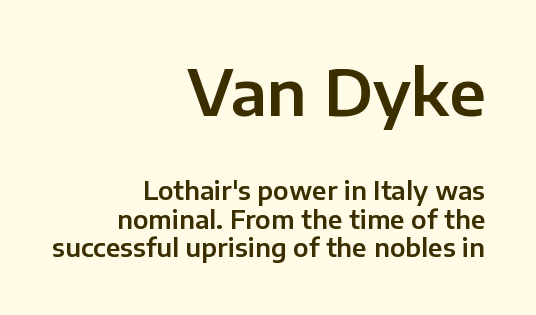
{"serif": "no", "italic": "no", "width": "normal", "stroke_contrast": "low", "x_height": "medium", "monospaced": "no", "underline": "no", "align": "right", "line_spacing": "tight", "line_spacing_ratio": 1.15, "letter_spacing": "normal", "letter_spacing_em": 0.0, "larger_block": "first", "size_ratio": 2.52, "glyph_px": 63}
